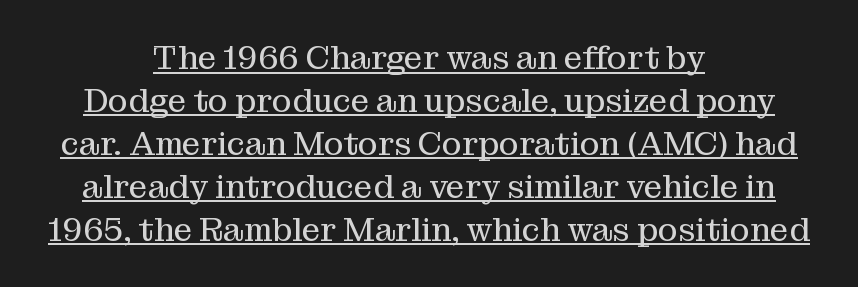
{"serif": "yes", "italic": "no", "bold": "no", "weight": "regular", "width": "normal", "stroke_contrast": "medium", "x_height": "medium", "monospaced": "no", "underline": "yes", "align": "center", "line_spacing": "normal", "line_spacing_ratio": 1.3, "letter_spacing": "normal", "letter_spacing_em": 0.0, "glyph_px": 33}
